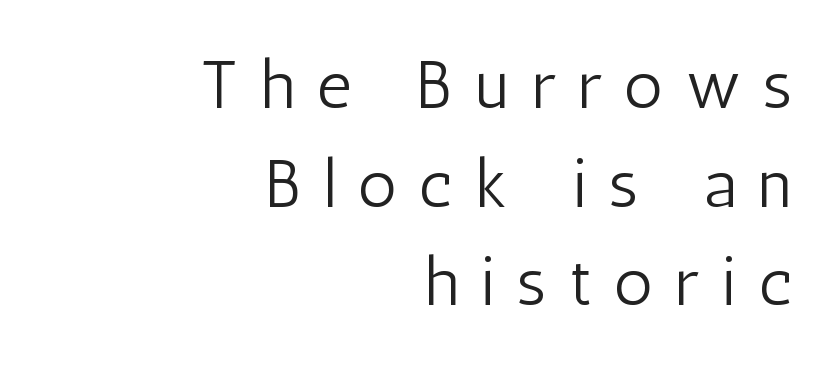
{"serif": "no", "italic": "no", "bold": "no", "weight": "light", "width": "condensed", "stroke_contrast": "low", "x_height": "medium", "monospaced": "no", "underline": "no", "align": "right", "line_spacing": "normal", "line_spacing_ratio": 1.45, "letter_spacing": "wide", "letter_spacing_em": 0.33, "glyph_px": 68}
